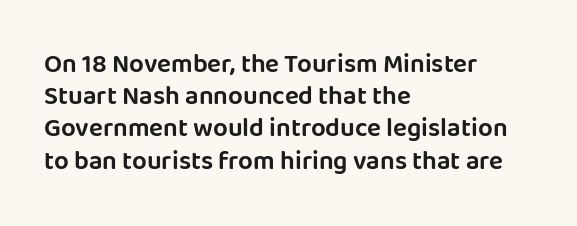
Q: Is the text italic (slanted)? A: No, it is upright.
Q: Is the text underlined? A: No.
Q: How is the paragraph aligned? A: Left-aligned.
Q: Is the spacing between letters normal or unusually wide? A: Normal.
